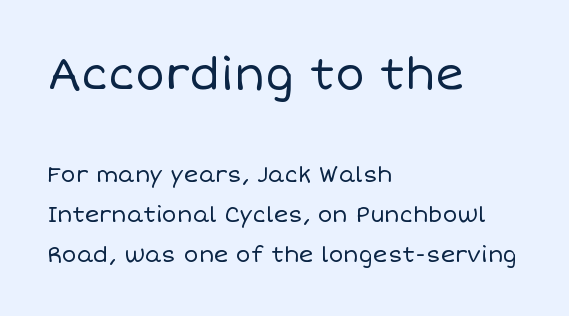
Q: Is the text bold? A: No.
Q: Is the text italic (slanted)? A: No, it is upright.
Q: Is the text underlined? A: No.
Q: How is the paragraph aligned? A: Left-aligned.
Q: Is the spacing between letters normal or unusually wide? A: Normal.
Q: Which block of text is set in a larger size, the first (top) or the second (bottom)? A: The first (top) one.
Q: Width (condensed, normal, or wide)? A: Normal.
Q: Stroke contrast? A: Low.
Q: x-height? A: Large.
Q: Monospaced? A: No.
